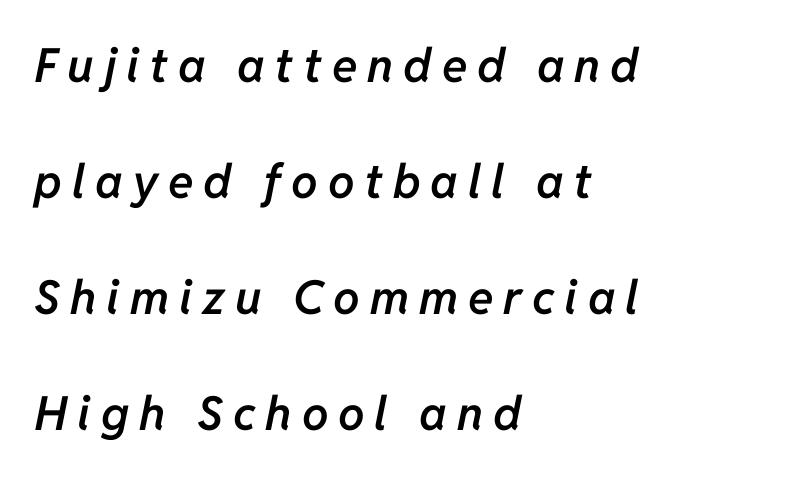
These lines stand farther apart than default settings would place them. The sample has been set in demibold, a notch under bold. A typesetter would call this proportional, since set widths differ per character. Caption: multi-line text, flush left, ragged right.
